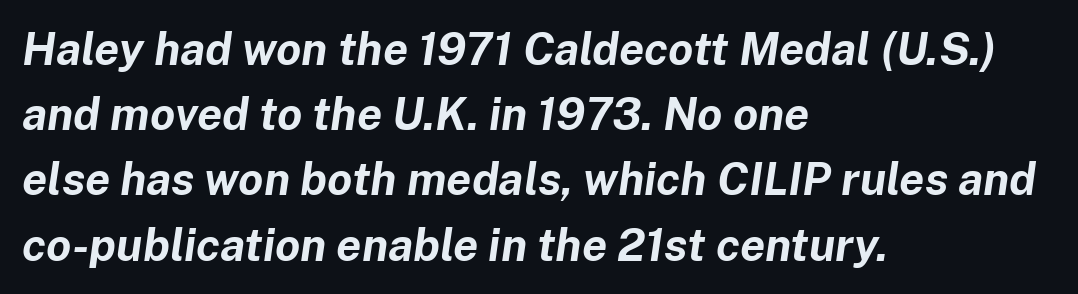
The image shows 45 px bold type, italic (leaning right); set left-aligned, normal line spacing (1.45x), normal letter spacing, not underlined; low stroke contrast and a medium x-height.
